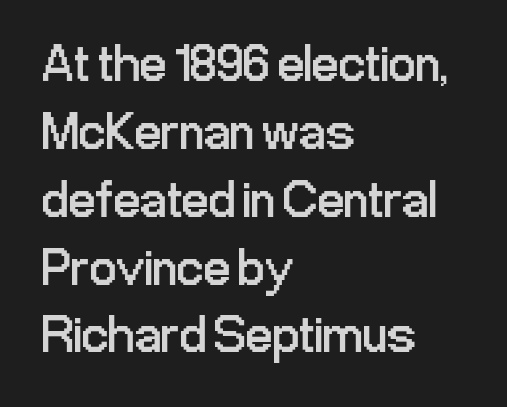
{"serif": "no", "italic": "no", "bold": "no", "weight": "regular", "width": "condensed", "stroke_contrast": "low", "x_height": "medium", "monospaced": "no", "underline": "no", "align": "left", "line_spacing": "normal", "line_spacing_ratio": 1.28, "letter_spacing": "normal", "letter_spacing_em": 0.0, "glyph_px": 53}
